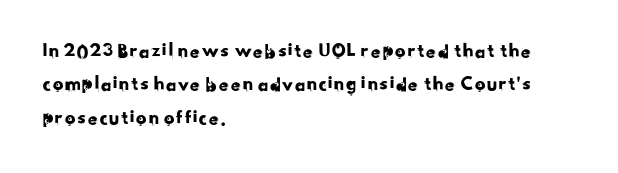
Q: Is the text underlined? A: No.
Q: How is the paragraph aligned? A: Left-aligned.
Q: Is the spacing between letters normal or unusually wide? A: Normal.
Q: Is the spacing between lines tight, normal or loose? A: Normal.
